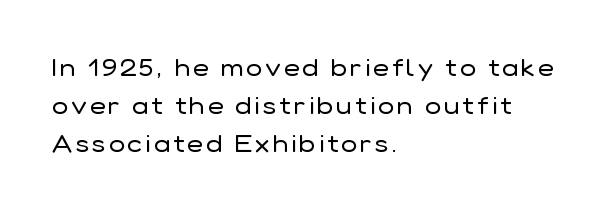
Q: Is the text bold? A: No.
Q: Is the text italic (slanted)? A: No, it is upright.
Q: Is the text underlined? A: No.
Q: How is the paragraph aligned? A: Left-aligned.
Q: Is the spacing between lines tight, normal or loose? A: Normal.
